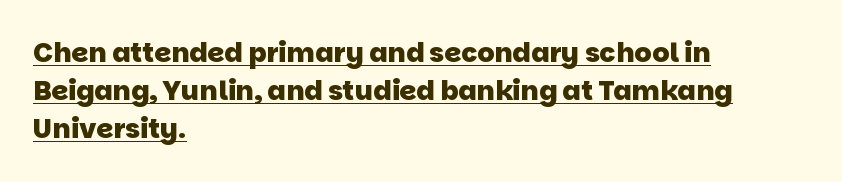
{"bold": "yes", "underline": "yes", "align": "left", "line_spacing": "normal", "line_spacing_ratio": 1.41, "letter_spacing": "normal", "letter_spacing_em": 0.0, "glyph_px": 27}
